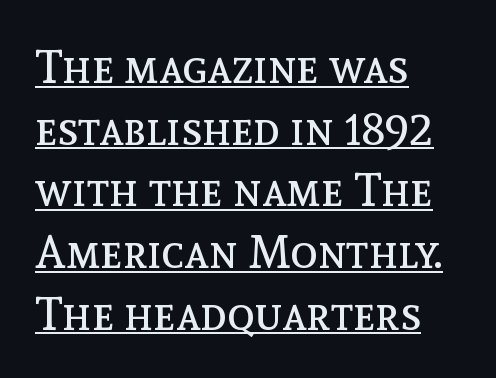
Q: Is the text bold? A: No.
Q: Is the text italic (slanted)? A: No, it is upright.
Q: Is the text underlined? A: Yes.
Q: How is the paragraph aligned? A: Left-aligned.
Q: Is the spacing between letters normal or unusually wide? A: Normal.
Q: Is the spacing between lines tight, normal or loose? A: Normal.
Q: Width (condensed, normal, or wide)? A: Normal.
Q: x-height? A: Medium.
Q: Monospaced? A: No.
